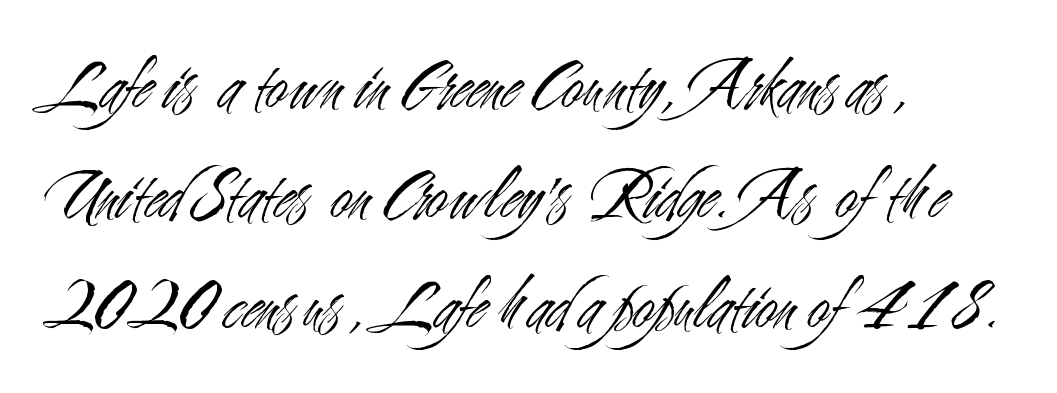
Classification — sans serif. The passage shown has conventional tracking throughout. Unmarked baselines from the first word to the last. Normally led — the rows are evenly, conventionally spaced. If you drew a ruler down the left edge, every line would touch it.
